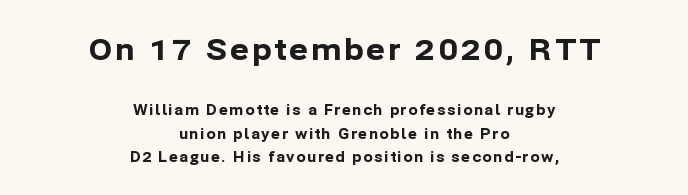
{"serif": "no", "italic": "no", "bold": "yes", "weight": "bold", "width": "normal", "stroke_contrast": "low", "x_height": "medium", "monospaced": "no", "underline": "no", "align": "center", "line_spacing": "normal", "line_spacing_ratio": 1.66, "larger_block": "first", "size_ratio": 2.07, "glyph_px": 29}
